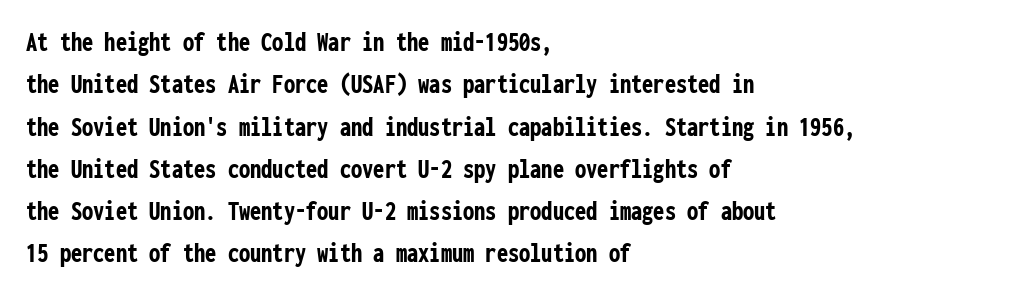
The face used here is rendered with its standard letterfit. These lines stack with their left ends in a neat column. Is this a fixed-width face? Yes — each glyph sits in an identical cell. One glance says typical: line gaps are just what's usual. A typesetter would label this face a sans.
